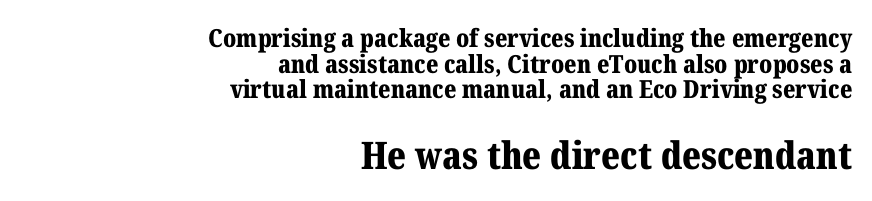
{"serif": "yes", "italic": "no", "bold": "yes", "weight": "bold", "width": "normal", "stroke_contrast": "medium", "x_height": "medium", "monospaced": "no", "underline": "no", "align": "right", "line_spacing": "tight", "line_spacing_ratio": 1.03, "letter_spacing": "normal", "letter_spacing_em": 0.0, "larger_block": "second", "size_ratio": 1.52, "glyph_px": 38}
